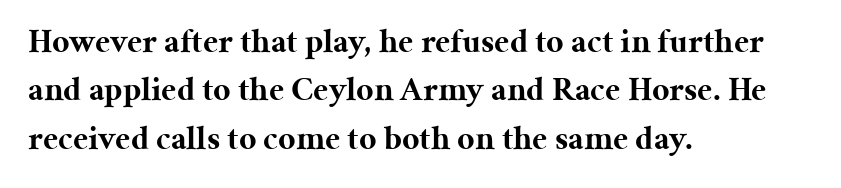
The image shows 34 px bold serif type, upright; set left-aligned, normal line spacing (1.42x), normal letter spacing, not underlined; medium stroke contrast and a medium x-height.
